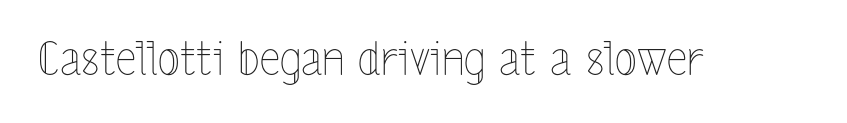
The passage shown is typed in a proportional face where columns would drift. No italicization has been applied; the sample stays upright. No letter is thick-stroked: the sample isn't bold. Unmarked baselines from the first word to the last. Nothing unusual about the tracking: characters are spaced as the font intends.
